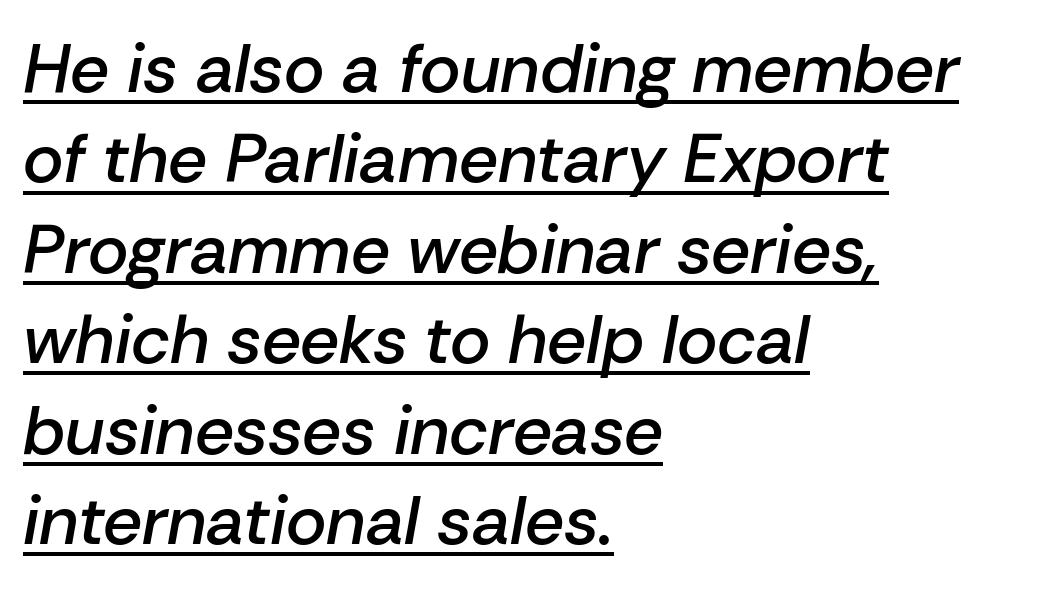
What's the leading like? Ordinary, nothing unusual. Note the varied advance widths — an 'i' is clearly narrower than an 'm'. Line starts are locked; line ends wander. Summary of weight: moderately heavy, a semibold. Is the type slanted? Yes — the strokes lean at a clear angle.
